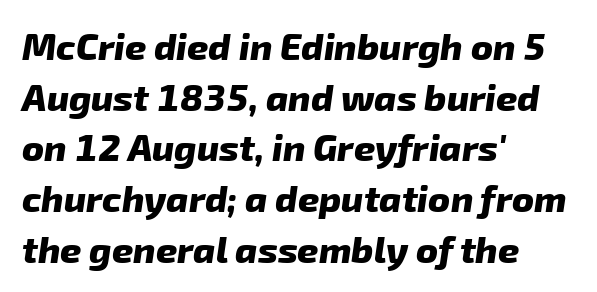
The image shows 37 px heavy sans-serif type; set left-aligned, normal line spacing (1.37x), normal letter spacing, not underlined; low stroke contrast and a medium x-height.
